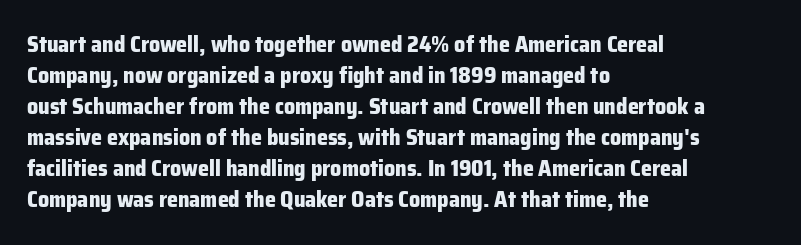
Ordinary non-slanted type is in use. The space between consecutive lines is moderate. The strokes are fattened all the way to bold. No extra tracking has been applied to these lines. Quick note: underline off. The typesetter chose a ragged-right arrangement here.
